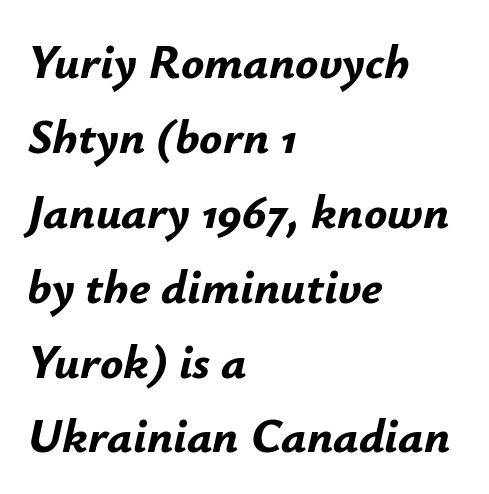
Q: Is the text bold? A: Yes.
Q: Is the text italic (slanted)? A: Yes, it leans right by about 12 degrees.
Q: Is the text underlined? A: No.
Q: How is the paragraph aligned? A: Left-aligned.
Q: Is the spacing between letters normal or unusually wide? A: Normal.
Q: Is the spacing between lines tight, normal or loose? A: Normal.
Q: Width (condensed, normal, or wide)? A: Normal.
Q: Stroke contrast? A: Low.
Q: x-height? A: Small.
Q: Monospaced? A: No.
